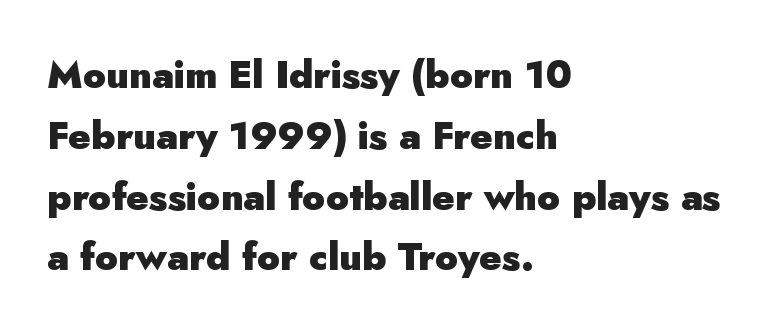
{"serif": "no", "italic": "no", "bold": "yes", "weight": "heavy", "width": "normal", "stroke_contrast": "low", "x_height": "small", "monospaced": "no", "underline": "no", "align": "left", "line_spacing": "normal", "line_spacing_ratio": 1.6, "letter_spacing": "normal", "letter_spacing_em": 0.0, "glyph_px": 38}
